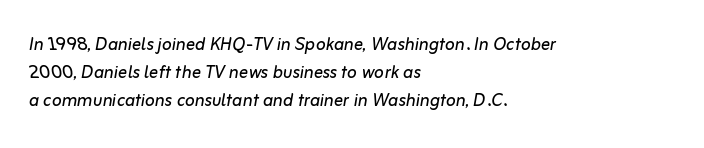
The image shows 23 px text type, italic (leaning right); set left-aligned, line spacing 1.22x, normal letter spacing, not underlined.
